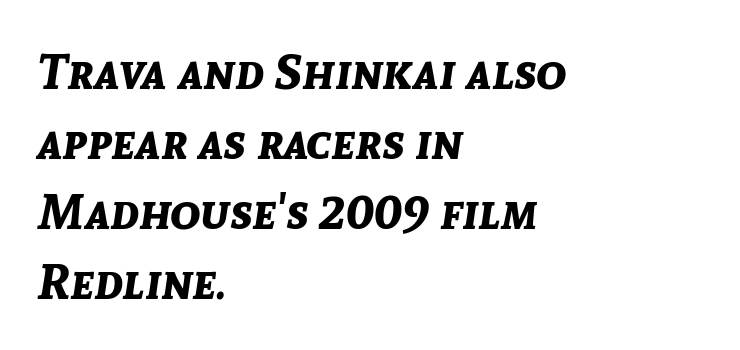
{"italic": "yes", "lean": "right", "slant_degrees": 8, "bold": "yes", "weight": "bold", "width": "normal", "stroke_contrast": "low", "x_height": "medium", "monospaced": "no", "underline": "no", "align": "left", "line_spacing": "normal", "line_spacing_ratio": 1.4, "letter_spacing": "normal", "letter_spacing_em": 0.0, "glyph_px": 50}
